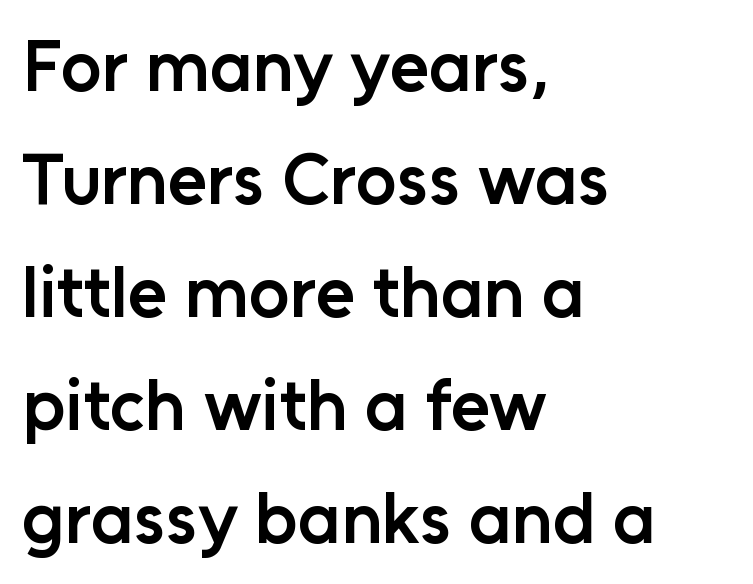
Note the varied advance widths — an 'i' is clearly narrower than an 'm'. Line spacing here is normal. Nothing unusual about the tracking: characters are spaced as the font intends. Check where the strokes stop: nothing finishes them off — pure sans. Strokes here are thickened, but only to semibold level.
